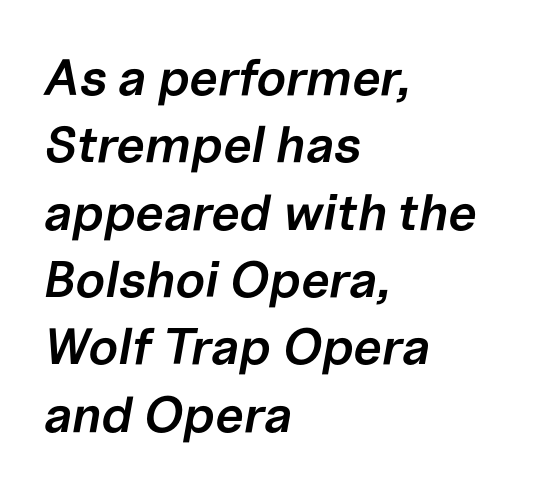
{"italic": "yes", "lean": "right", "slant_degrees": 10, "bold": "semi", "weight": "semibold", "width": "normal", "stroke_contrast": "low", "x_height": "medium", "monospaced": "no", "underline": "no", "align": "left", "line_spacing": "normal", "line_spacing_ratio": 1.32, "letter_spacing": "normal", "letter_spacing_em": 0.0, "glyph_px": 51}
